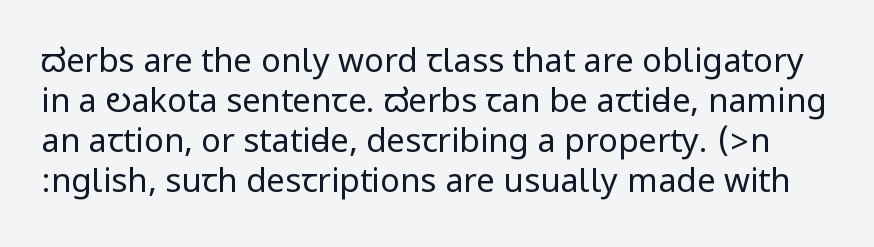
Here the glyphs are tracked normally, forming tight word shapes. You can tell it's not italic because the verticals are truly vertical. Just letters on the line, the space beneath them empty. Font category for this specimen: sans-serif. Letters have the restrained weight of plain body copy at most.
